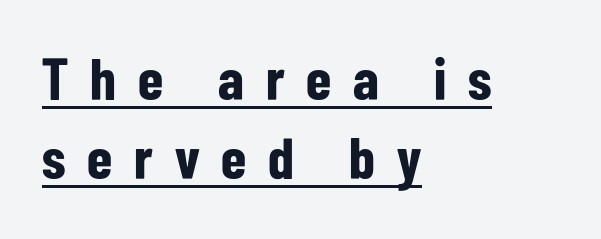
The image shows 59 px bold, condensed sans-serif type, upright; set left-aligned, normal line spacing (1.34x), unusually wide letter spacing (+0.37 em), underlined; low stroke contrast and a medium x-height.
